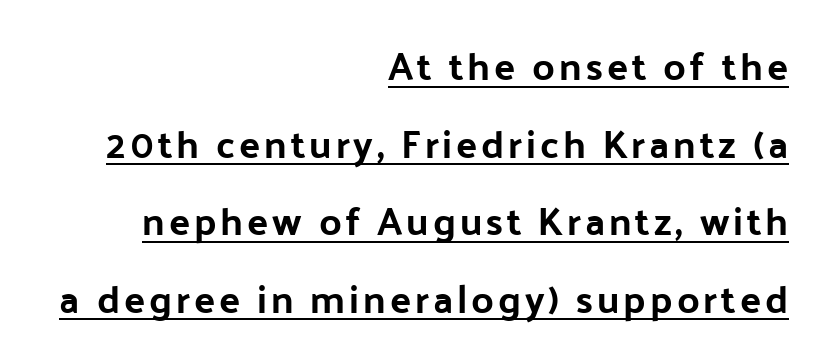
{"serif": "no", "italic": "no", "width": "normal", "stroke_contrast": "low", "x_height": "medium", "monospaced": "no", "underline": "yes", "align": "right", "line_spacing": "loose", "line_spacing_ratio": 1.99, "glyph_px": 39}
